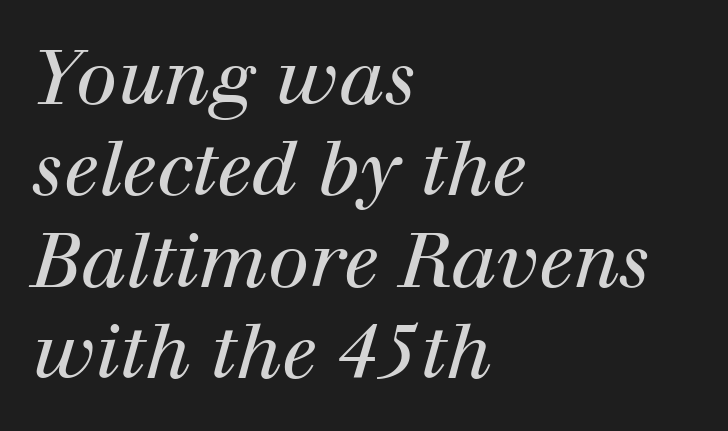
Here the glyphs are tracked normally, forming tight word shapes. The characters are drawn with everyday or finer stroke widths. The words here are not underlined. The font family rendered here belongs to the serif group. It's the slanting kind of type. In CSS terms this would be text-align: left.
